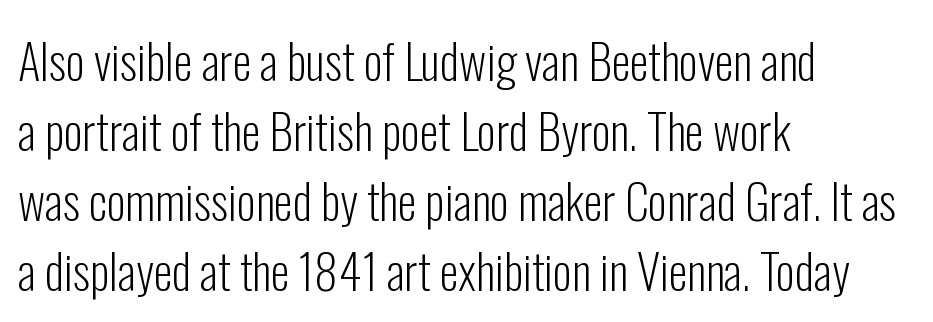
The image shows 48 px light, condensed sans-serif type, upright; set left-aligned, normal line spacing (1.46x), normal letter spacing, not underlined; low stroke contrast and a medium x-height.
